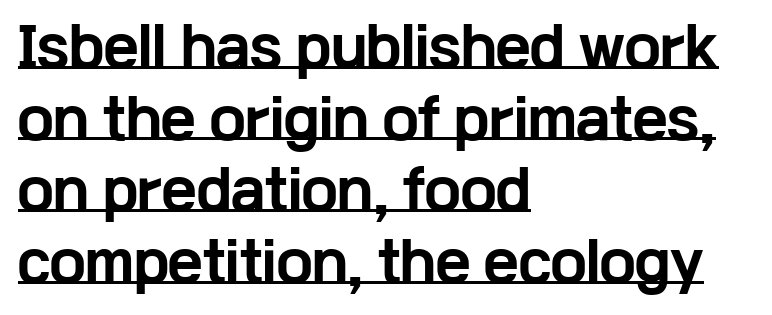
Summary of vertical rhythm: regular, with standard interline spacing. Each line of the rendering has a horizontal stroke beneath the glyphs. The type family on display is of the sans-serif kind. The rendering uses natural spacing where letterforms have individual widths. Caption: multi-line text, flush left, ragged right.
